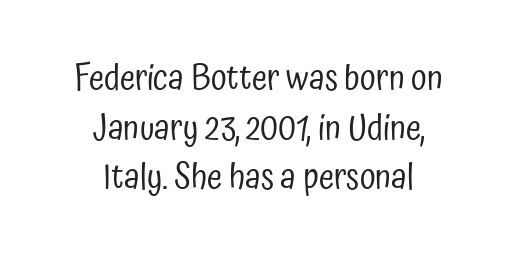
The image shows 35 px regular-weight, condensed sans-serif type, upright; set centered, normal line spacing (1.42x), normal letter spacing, not underlined; low stroke contrast and a medium x-height.
